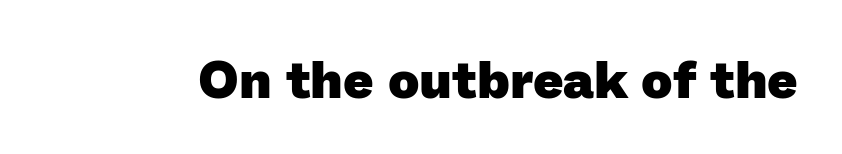
The glyphs are unaccompanied by any horizontal stroke below them. Compared with an ordinary text face, these strokes are far heavier — a full bold. Looks like regular typesetting: each glyph gets only the width it needs. The passage shown is typeset with a sans-serif family.
